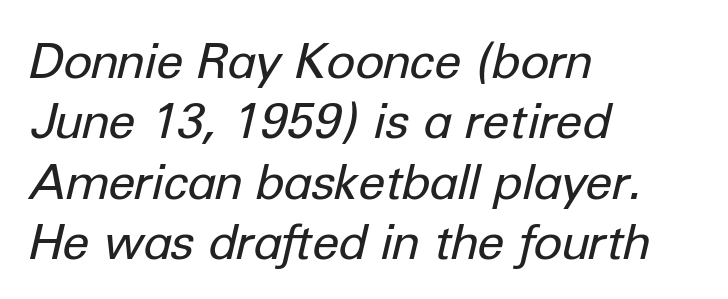
Q: Is the text bold? A: No.
Q: Is the text italic (slanted)? A: Yes, it leans right by about 12 degrees.
Q: Is the text underlined? A: No.
Q: How is the paragraph aligned? A: Left-aligned.
Q: Is the spacing between letters normal or unusually wide? A: Normal.
Q: Width (condensed, normal, or wide)? A: Normal.
Q: Stroke contrast? A: Low.
Q: x-height? A: Medium.
Q: Monospaced? A: No.
